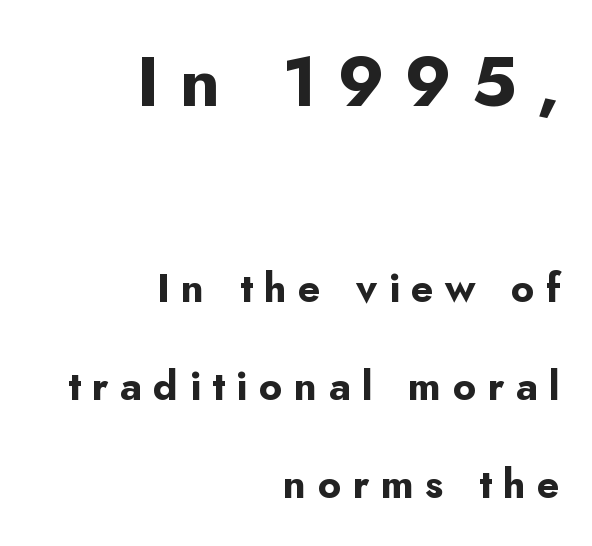
{"serif": "no", "italic": "no", "bold": "yes", "weight": "bold", "width": "normal", "stroke_contrast": "low", "x_height": "small", "monospaced": "no", "underline": "no", "align": "right", "line_spacing": "loose", "line_spacing_ratio": 2.45, "letter_spacing": "wide", "letter_spacing_em": 0.29, "larger_block": "first", "size_ratio": 1.75, "glyph_px": 70}
